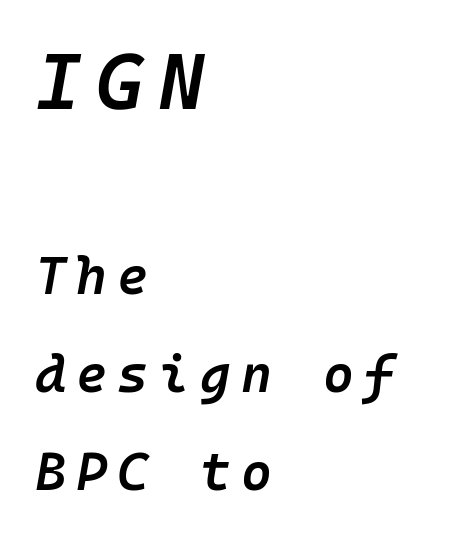
Q: Is the text bold? A: Semi-bold.
Q: Is the text italic (slanted)? A: Yes, it leans right by about 10 degrees.
Q: Is the text underlined? A: No.
Q: How is the paragraph aligned? A: Left-aligned.
Q: Which block of text is set in a larger size, the first (top) or the second (bottom)? A: The first (top) one.
Q: Width (condensed, normal, or wide)? A: Normal.
Q: Stroke contrast? A: Low.
Q: x-height? A: Medium.
